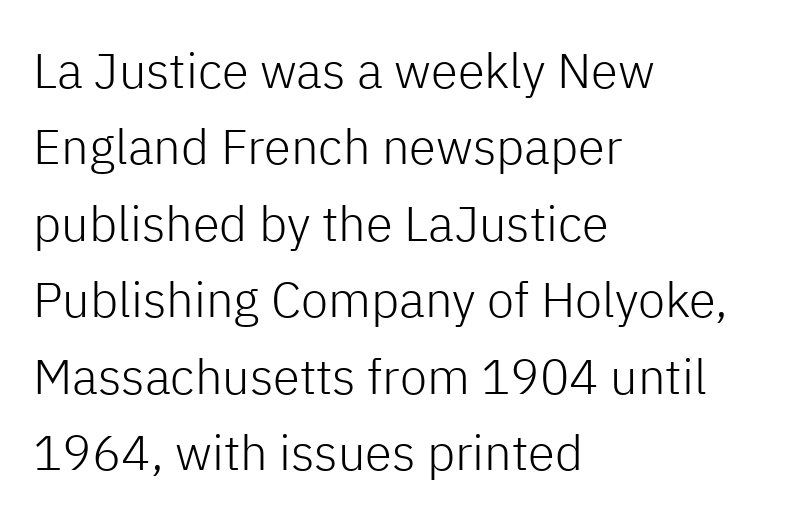
Q: Is the text bold? A: No.
Q: Is the text italic (slanted)? A: No, it is upright.
Q: Is the typeface a serif or a sans-serif typeface? A: Sans-serif.
Q: Is the text underlined? A: No.
Q: How is the paragraph aligned? A: Left-aligned.
Q: Is the spacing between letters normal or unusually wide? A: Normal.
Q: Is the spacing between lines tight, normal or loose? A: Normal.
Q: Width (condensed, normal, or wide)? A: Normal.
Q: Stroke contrast? A: Low.
Q: x-height? A: Medium.
Q: Monospaced? A: No.
